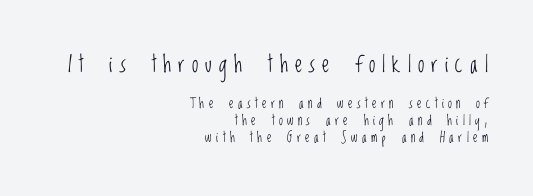
The image shows 23 px text type, upright; set right-aligned, line spacing 1.21x, unusually wide letter spacing (+0.31 em), not underlined; the first (top) block is 1.64x larger.
